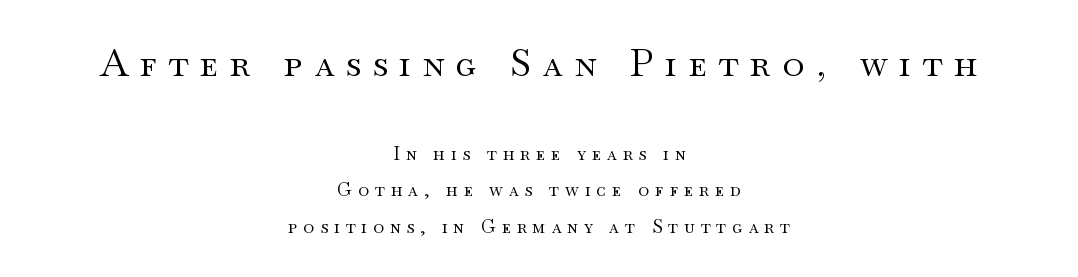
Is this a fixed-width face? No — the glyphs have proportional, varying widths. Look at the tracking — it's clearly loosened, letters drifting apart. Only glyphs here, with clear space below each row. Scale decreases going downward across the two blocks.
